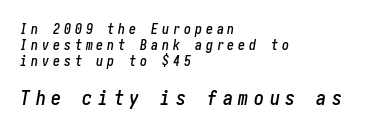
{"italic": "yes", "lean": "right", "slant_degrees": 10, "underline": "no", "align": "left", "line_spacing_ratio": 1.16, "letter_spacing": "wide", "letter_spacing_em": 0.28, "larger_block": "second", "size_ratio": 1.43, "glyph_px": 20}
